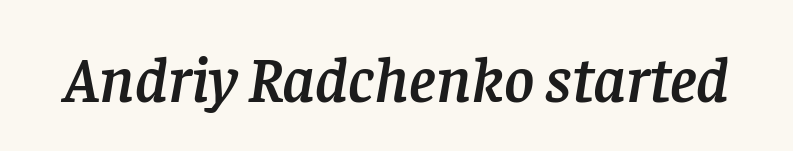
Are there feet on the stems? There are — it's a serif. Is the type slanted? Yes — the strokes lean at a clear angle. The words here are not underlined. There is no visible air inserted between adjacent glyphs. The passage shown is typed in a proportional face where columns would drift.
